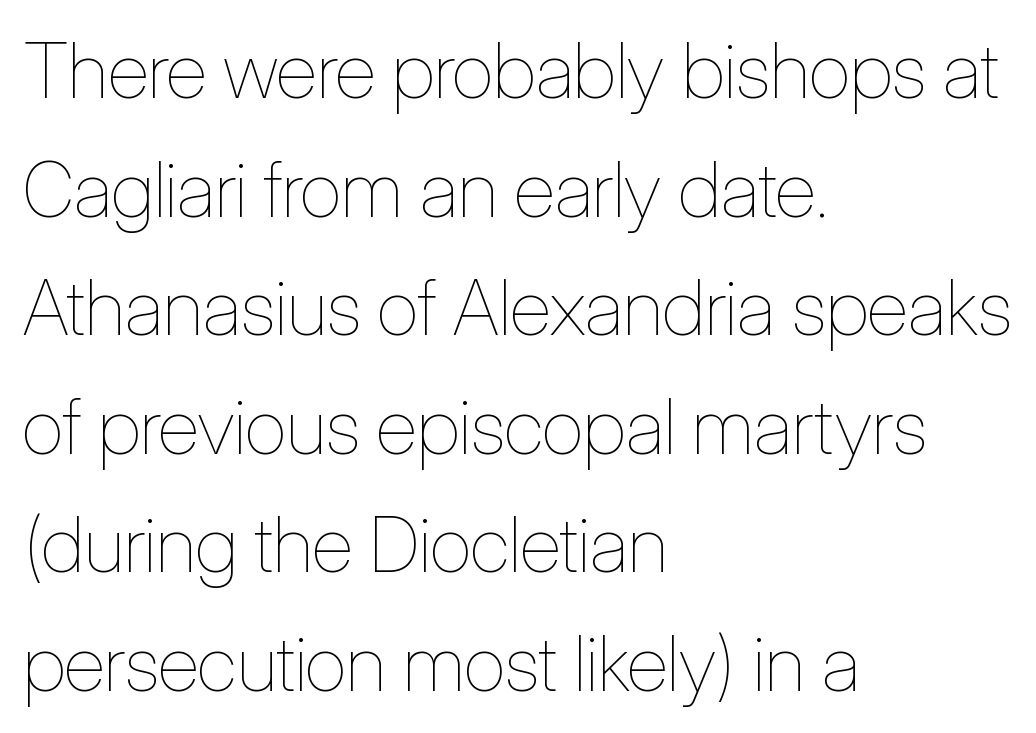
The image shows 77 px thin, condensed type, upright; set left-aligned, normal line spacing (1.54x), normal letter spacing, not underlined; low stroke contrast and a medium x-height.
